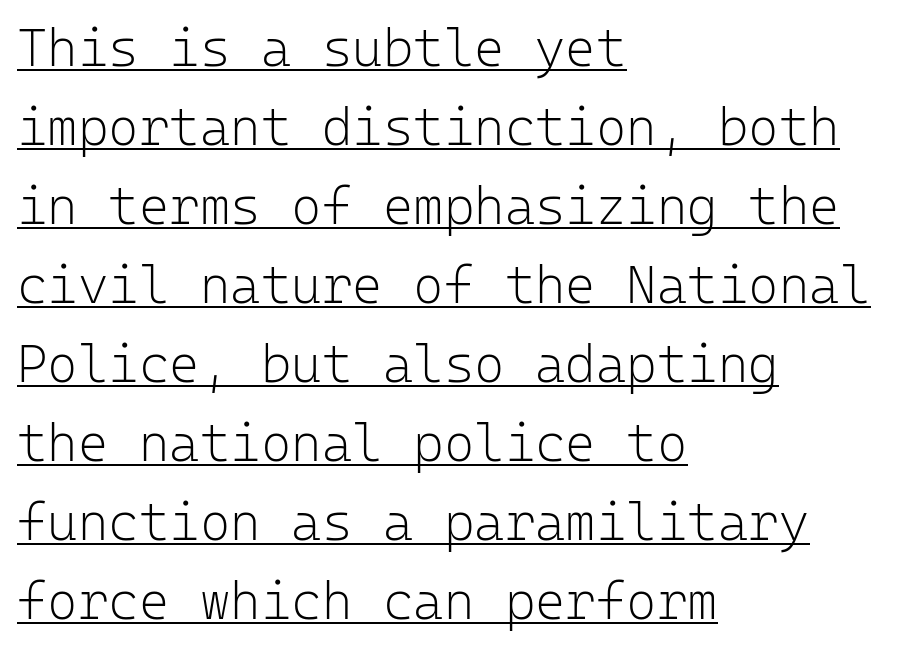
The characters are drawn with everyday or finer stroke widths. The letters stand upright; this is a roman face. Left-aligned paragraph, ragged on the right. Is there an underline? Yes — a line sits under the letters.
